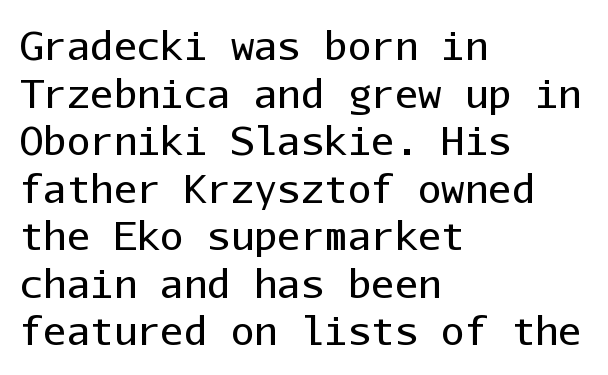
Tracking here is standard; glyphs follow each other at the usual distance. No feet cap the strokes, marking this as sans-serif type. Only glyphs here, with clear space below each row. You can tell it's not italic because the verticals are truly vertical. Notice how the passage keeps a crisp vertical edge on the left only.
